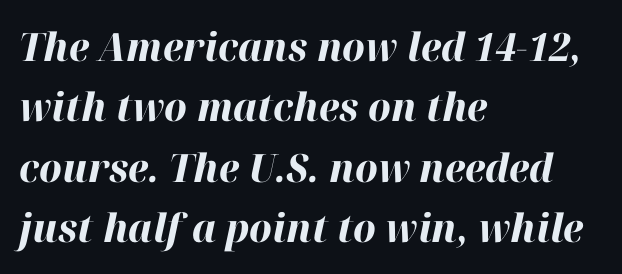
Pretty heavy lettering here — definitely bold. Is the type slanted? Yes — the strokes lean at a clear angle. Reading down the column, the eye jumps a familiar distance to each next line. Proportional: the letters do not fall into vertical columns.
